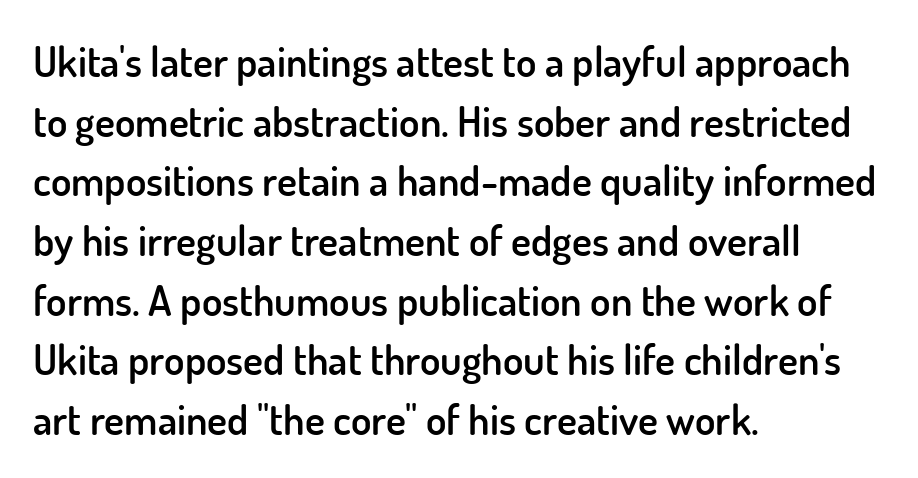
Q: Is the text bold? A: Semi-bold.
Q: Is the text italic (slanted)? A: No, it is upright.
Q: Is the typeface a serif or a sans-serif typeface? A: Sans-serif.
Q: Is the text underlined? A: No.
Q: How is the paragraph aligned? A: Left-aligned.
Q: Is the spacing between letters normal or unusually wide? A: Normal.
Q: Is the spacing between lines tight, normal or loose? A: Normal.
Q: Width (condensed, normal, or wide)? A: Normal.
Q: Stroke contrast? A: Low.
Q: x-height? A: Small.
Q: Monospaced? A: No.
